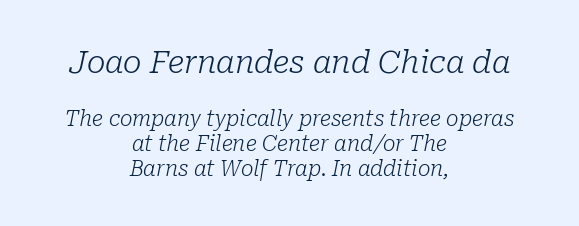
Which margin do the lines hug? Neither — every line sits in the middle. The passage shown is typed in a proportional face where columns would drift. Observe the serifs anchoring each vertical stroke in this sample. There is no visible air inserted between adjacent glyphs.
